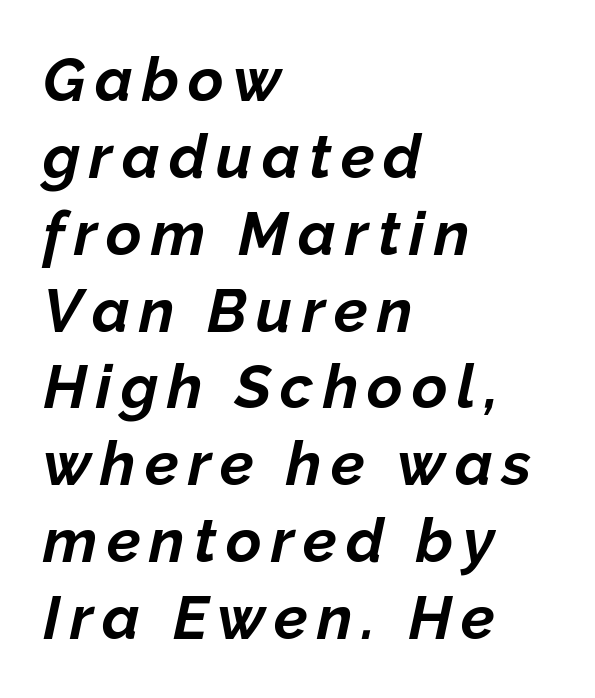
The image shows 61 px bold type, italic (leaning right); set left-aligned, normal line spacing (1.26x), not underlined; low stroke contrast and a medium x-height.
